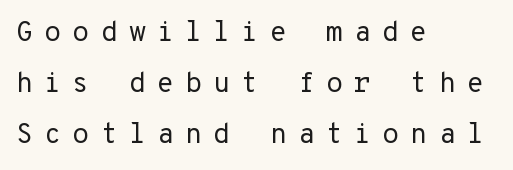
The letters stand straight up with perfectly vertical stems. The weight tops out at a normal text grade. No feet cap the strokes, marking this as sans-serif type. This sample uses expanded letter spacing, leaving extra air between glyphs.
